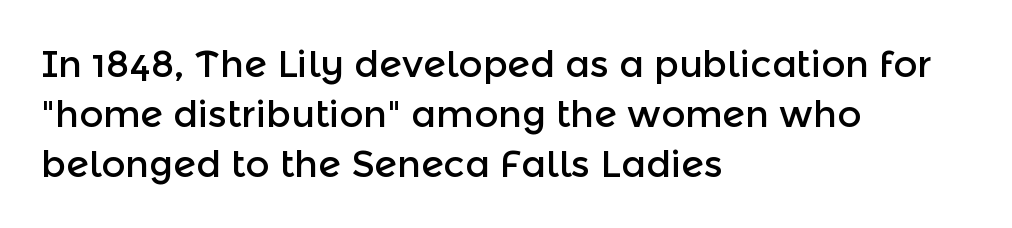
This sample is left-justified, so line endings fall wherever the words run out. Summary of vertical rhythm: regular, with standard interline spacing. Type style note: lacks serifs. You could call the tracking neutral — neither tight nor loose. The specimen omits any rule beneath the text block's lines. Vertical strokes here are truly vertical.
